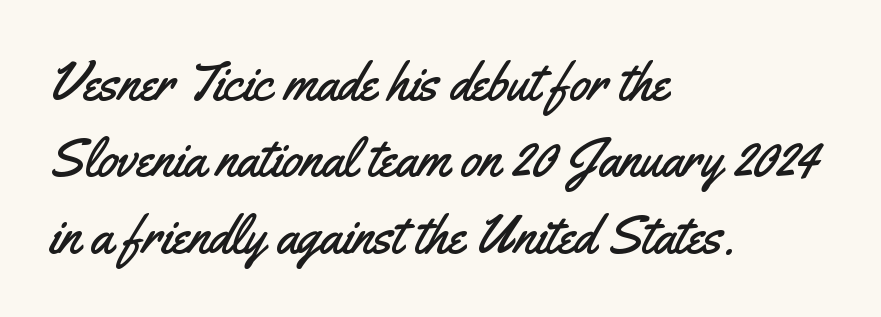
Spacing between characters is what you'd get straight out of the box. These lines are rendered in a variable-pitch font. The text was rendered using a sans face with plain stroke endings. Underlining? Definitely not there.
